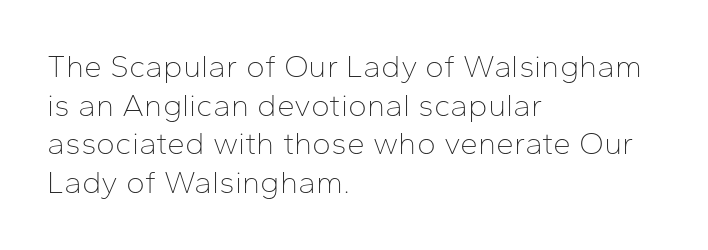
Compared with a centered layout, this one pins lines to the left instead. Each letter keeps its own natural width here, so spacing adapts to shape. Heaviness? Minimal to ordinary, like unemphasized prose. No feet cap the strokes, marking this as sans-serif type.
